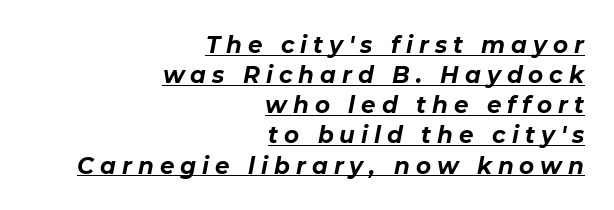
The compositor pushed each line to the right boundary. Words appear elongated and porous because spacing is wide. Italic: yes, the glyphs are oblique. A typesetter would call this leading conventional body-copy spacing. Caption: lettering with a line underneath. The strokes are fattened all the way to bold.
